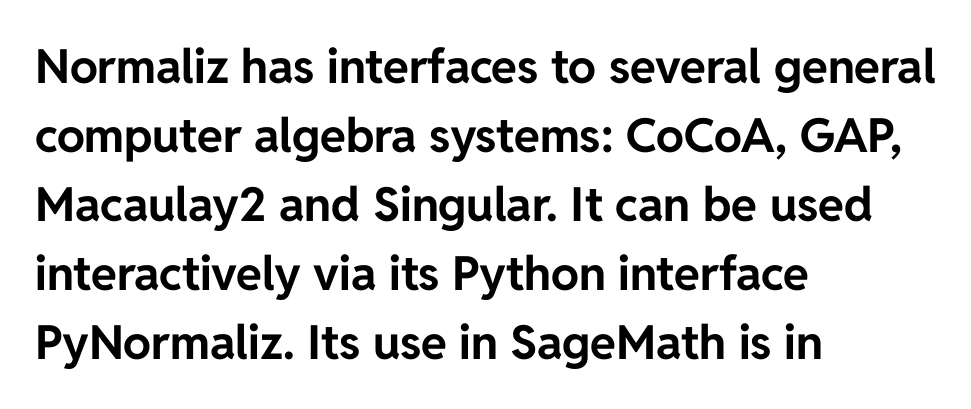
{"serif": "no", "italic": "no", "bold": "yes", "weight": "bold", "width": "normal", "stroke_contrast": "low", "x_height": "medium", "monospaced": "no", "underline": "no", "align": "left", "line_spacing": "normal", "line_spacing_ratio": 1.47, "letter_spacing": "normal", "letter_spacing_em": 0.0, "glyph_px": 47}
